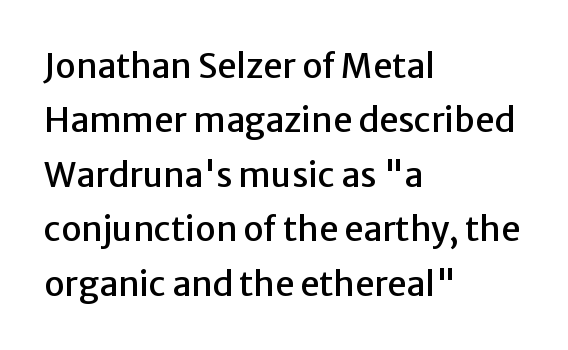
Q: Is the text italic (slanted)? A: No, it is upright.
Q: Is the typeface a serif or a sans-serif typeface? A: Sans-serif.
Q: Is the text underlined? A: No.
Q: How is the paragraph aligned? A: Left-aligned.
Q: Is the spacing between letters normal or unusually wide? A: Normal.
Q: Is the spacing between lines tight, normal or loose? A: Normal.
Q: Width (condensed, normal, or wide)? A: Normal.
Q: Stroke contrast? A: Low.
Q: x-height? A: Medium.
Q: Monospaced? A: No.
